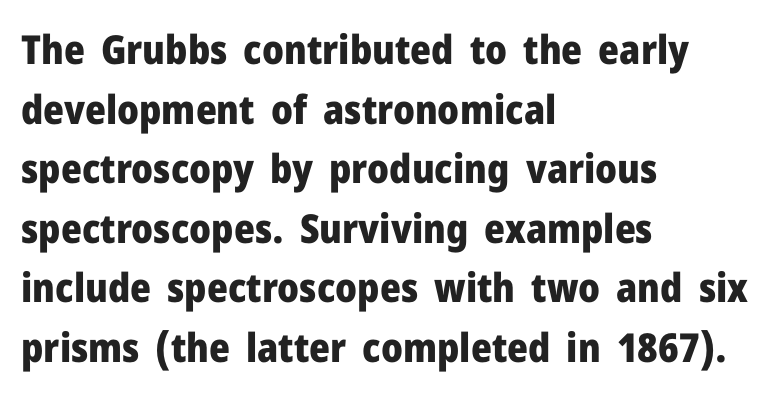
The characters display no serif detailing; their extremities are plain. Descenders hang freely into open space. Visually the block forms a straight wall on the left and a jagged coastline on the right. These lines carry a lot of weight — the face is fully bold. It's the straight-up-and-down kind of type. Nothing unusual about the tracking: characters are spaced as the font intends.
